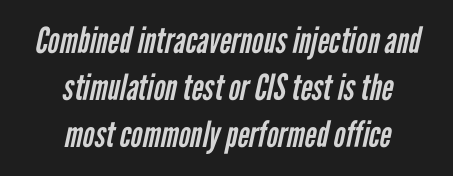
Q: Is the text bold? A: No.
Q: Is the typeface a serif or a sans-serif typeface? A: Sans-serif.
Q: Is the text underlined? A: No.
Q: How is the paragraph aligned? A: Centered.
Q: Is the spacing between letters normal or unusually wide? A: Normal.
Q: Is the spacing between lines tight, normal or loose? A: Normal.
Q: Width (condensed, normal, or wide)? A: Condensed.
Q: Stroke contrast? A: Low.
Q: x-height? A: Medium.
Q: Monospaced? A: No.
